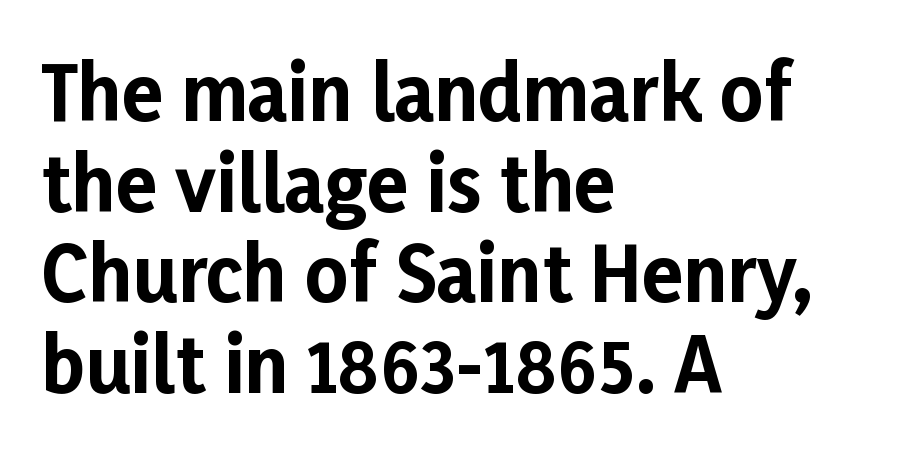
{"serif": "no", "italic": "no", "bold": "yes", "weight": "bold", "width": "normal", "stroke_contrast": "low", "x_height": "medium", "monospaced": "no", "underline": "no", "align": "left", "line_spacing_ratio": 1.21, "letter_spacing": "normal", "letter_spacing_em": 0.0, "glyph_px": 75}
